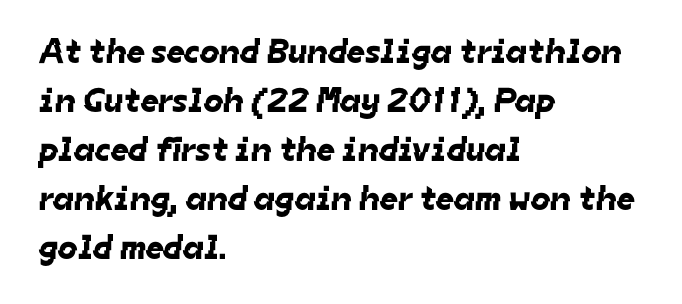
Q: Is the typeface a serif or a sans-serif typeface? A: Sans-serif.
Q: Is the text underlined? A: No.
Q: How is the paragraph aligned? A: Left-aligned.
Q: Is the spacing between letters normal or unusually wide? A: Normal.
Q: Is the spacing between lines tight, normal or loose? A: Normal.
Q: Width (condensed, normal, or wide)? A: Normal.
Q: Stroke contrast? A: Low.
Q: x-height? A: Medium.
Q: Monospaced? A: No.
